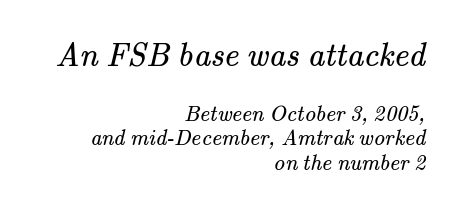
The image shows 33 px regular-weight serif type; set right-aligned, tight line spacing (1.11x), normal letter spacing, not underlined; the first (top) block is 1.5x larger; medium stroke contrast and a small x-height.
